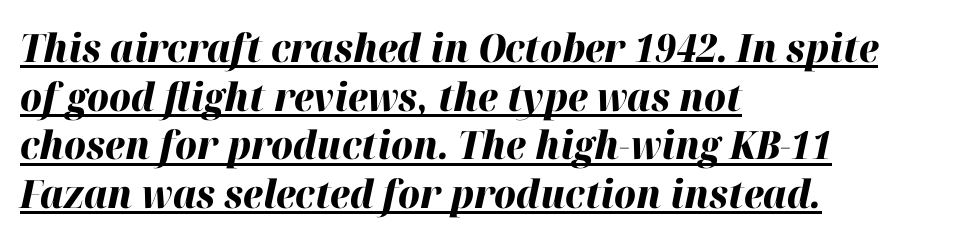
{"italic": "yes", "lean": "right", "slant_degrees": 12, "bold": "yes", "weight": "heavy", "width": "normal", "stroke_contrast": "high", "x_height": "medium", "monospaced": "no", "underline": "yes", "align": "left", "line_spacing": "normal", "line_spacing_ratio": 1.25, "letter_spacing": "normal", "letter_spacing_em": 0.0, "glyph_px": 39}
